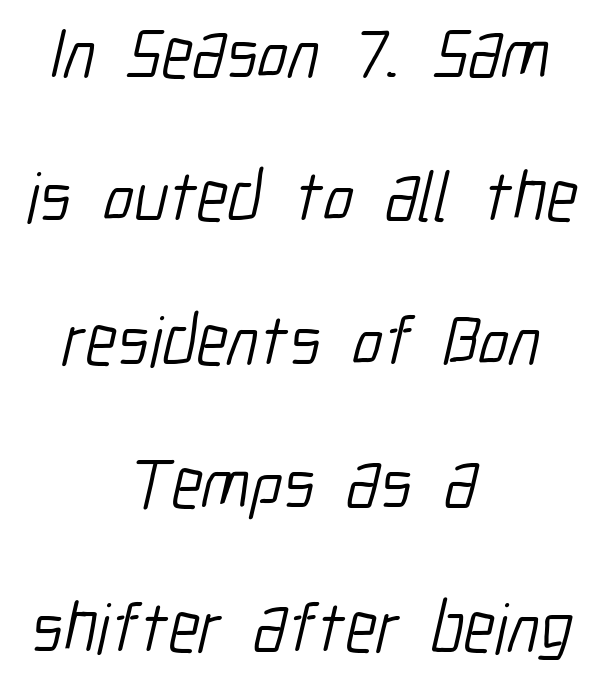
{"serif": "no", "bold": "no", "weight": "light", "width": "condensed", "stroke_contrast": "low", "x_height": "medium", "monospaced": "no", "underline": "no", "align": "center", "line_spacing": "loose", "line_spacing_ratio": 2.02, "letter_spacing": "normal", "letter_spacing_em": 0.0, "glyph_px": 71}
